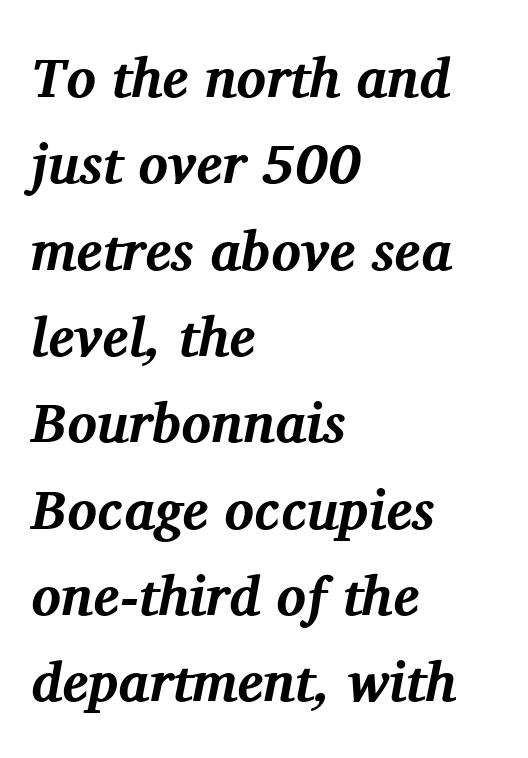
Q: Is the text bold? A: Yes.
Q: Is the text italic (slanted)? A: Yes, it leans right by about 11 degrees.
Q: Is the typeface a serif or a sans-serif typeface? A: Serif.
Q: Is the text underlined? A: No.
Q: How is the paragraph aligned? A: Left-aligned.
Q: Is the spacing between letters normal or unusually wide? A: Normal.
Q: Is the spacing between lines tight, normal or loose? A: Normal.
Q: Width (condensed, normal, or wide)? A: Normal.
Q: Stroke contrast? A: Medium.
Q: x-height? A: Medium.
Q: Monospaced? A: No.
